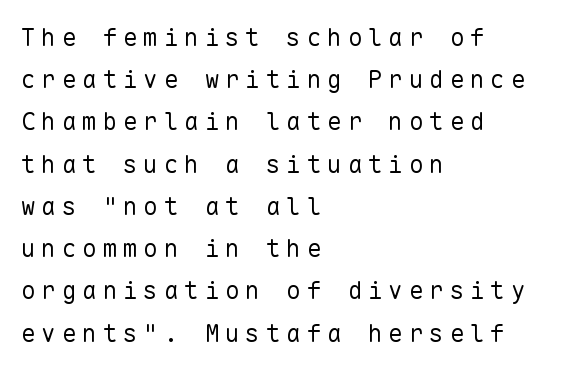
The image shows 24 px text type, upright; set left-aligned, line spacing 1.76x, unusually wide letter spacing (+0.25 em), not underlined.
